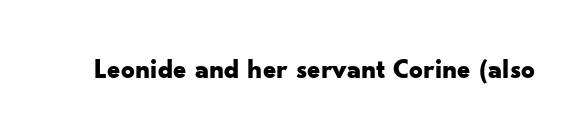
{"italic": "no", "bold": "yes", "underline": "no", "letter_spacing": "normal", "letter_spacing_em": 0.0, "glyph_px": 27}
